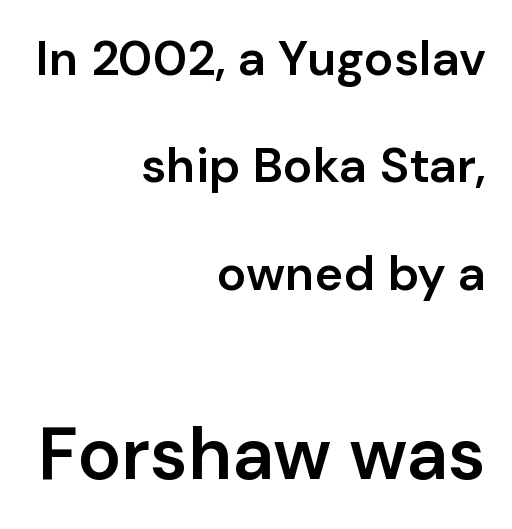
Q: Is the text bold? A: Semi-bold.
Q: Is the text italic (slanted)? A: No, it is upright.
Q: Is the typeface a serif or a sans-serif typeface? A: Sans-serif.
Q: Is the text underlined? A: No.
Q: How is the paragraph aligned? A: Right-aligned.
Q: Is the spacing between letters normal or unusually wide? A: Normal.
Q: Is the spacing between lines tight, normal or loose? A: Loose.
Q: Which block of text is set in a larger size, the first (top) or the second (bottom)? A: The second (bottom) one.
Q: Width (condensed, normal, or wide)? A: Normal.
Q: Stroke contrast? A: Low.
Q: x-height? A: Medium.
Q: Monospaced? A: No.
